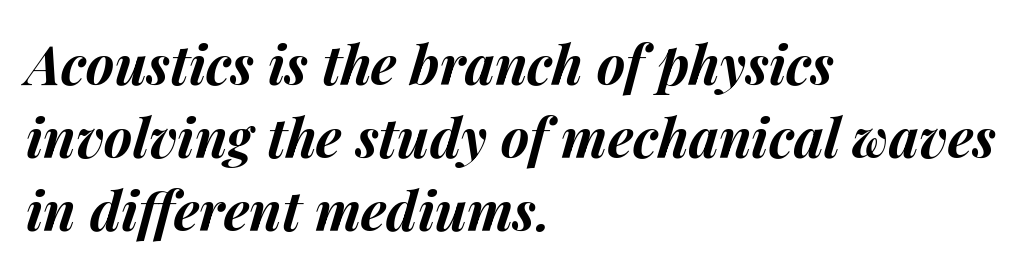
Q: Is the text bold? A: Yes.
Q: Is the text italic (slanted)? A: Yes, it leans right by about 14 degrees.
Q: Is the text underlined? A: No.
Q: How is the paragraph aligned? A: Left-aligned.
Q: Is the spacing between letters normal or unusually wide? A: Normal.
Q: Is the spacing between lines tight, normal or loose? A: Normal.
Q: Width (condensed, normal, or wide)? A: Normal.
Q: Stroke contrast? A: Medium.
Q: x-height? A: Medium.
Q: Monospaced? A: No.
